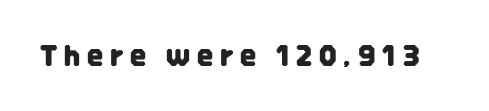
The passage shown is typed in a proportional face where columns would drift. The lettering stays uniformly vertical, giving the passage a roman look. Tracking value appears strongly positive — letters spread wide. The foot of each line stays bare and open.
